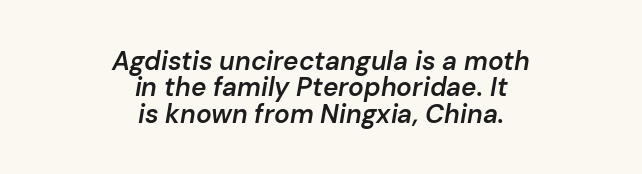
The passage shown is semibold, sitting just below true bold. Underlining? Definitely not there. The letters sit at their default tracking, neither squeezed nor spread. Quick note: italic. The lines in this sample share a center point and differ in where they start and stop.
